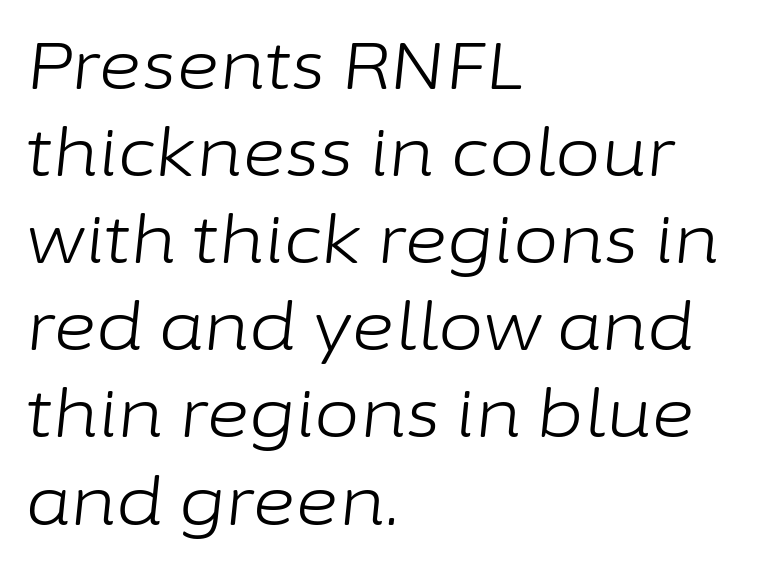
{"italic": "yes", "lean": "right", "slant_degrees": 6, "bold": "no", "weight": "light", "width": "normal", "stroke_contrast": "low", "x_height": "medium", "monospaced": "no", "underline": "no", "align": "left", "line_spacing": "normal", "line_spacing_ratio": 1.32, "letter_spacing": "normal", "letter_spacing_em": 0.0, "glyph_px": 66}
